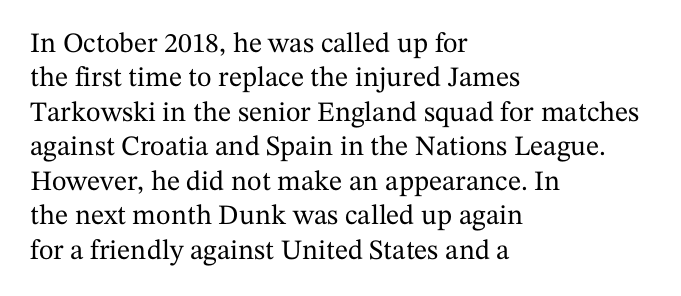
Compared with a centered layout, this one pins lines to the left instead. Unlike a clean sans, this face finishes its strokes with serifs. Honestly, there is no underline to notice here at all. What stands out about the letter spacing? Nothing — it is the standard amount. Each letter keeps its own natural width here, so spacing adapts to shape. The lettering holds an erect, upright posture throughout.
